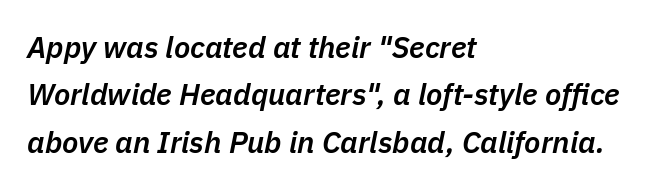
The image shows 30 px semibold type, italic (leaning right); set left-aligned, normal line spacing (1.58x), normal letter spacing, not underlined; low stroke contrast and a medium x-height.
